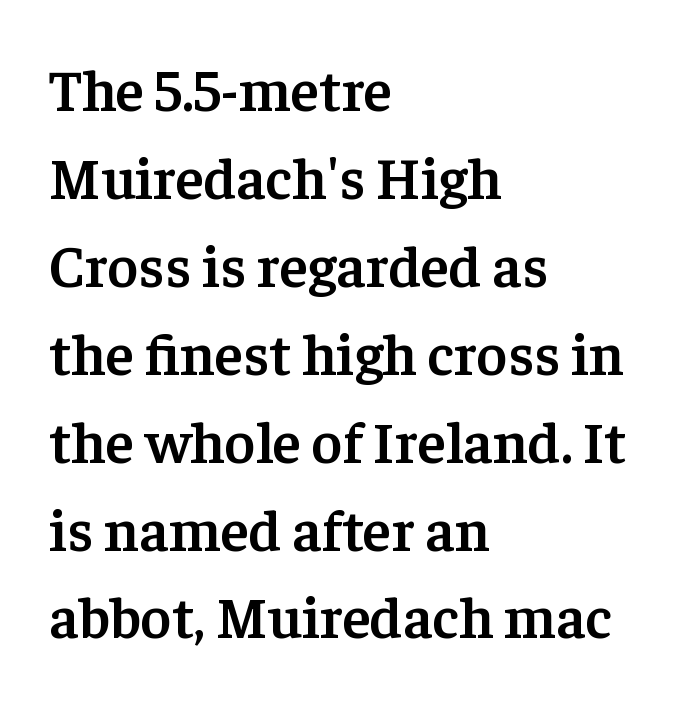
The image shows 59 px semibold serif type, upright; set left-aligned, normal line spacing (1.49x), normal letter spacing, not underlined; low stroke contrast and a medium x-height.
